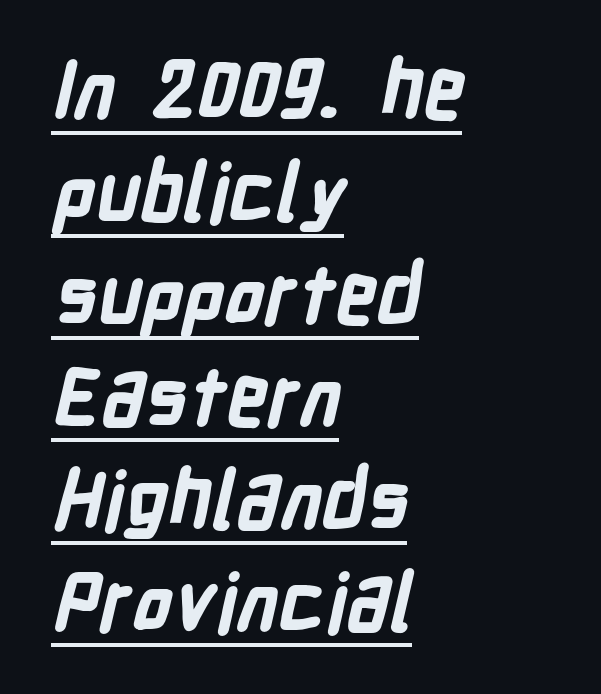
The letterforms sit shoulder to shoulder at normal distance. The specimen includes a rule beneath the text block's lines. The space between consecutive lines is moderate. The rendering shows plain stroke endings on the letterforms — a sans-serif design. These lines carry a lot of weight — the face is fully bold. Looks like regular typesetting: each glyph gets only the width it needs.
